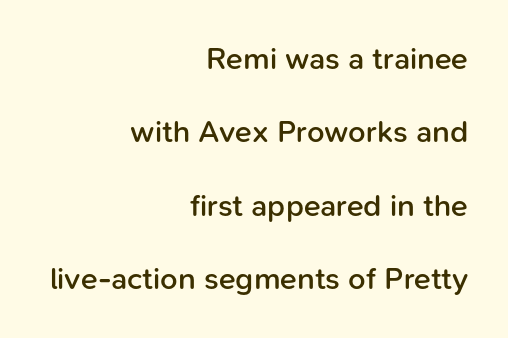
{"serif": "no", "italic": "no", "bold": "semi", "weight": "semibold", "width": "normal", "stroke_contrast": "low", "x_height": "medium", "monospaced": "no", "underline": "no", "align": "right", "line_spacing": "loose", "line_spacing_ratio": 2.37, "letter_spacing": "normal", "letter_spacing_em": 0.0, "glyph_px": 31}
